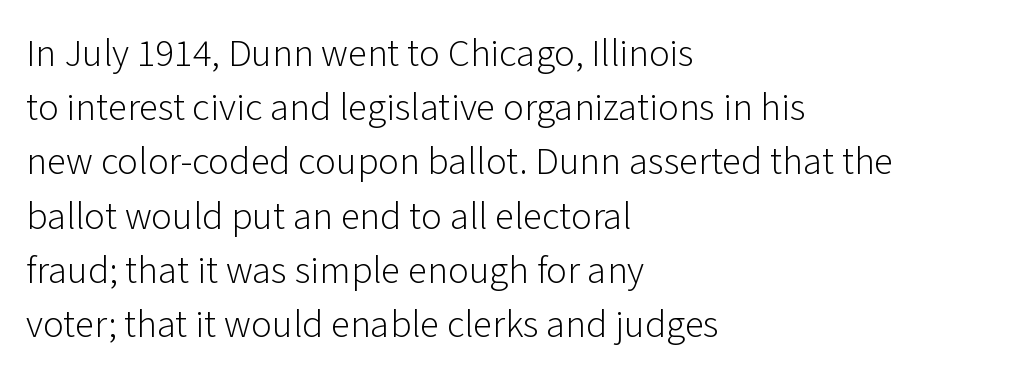
The image shows 39 px light sans-serif type, upright; set left-aligned, normal line spacing (1.39x), normal letter spacing, not underlined; low stroke contrast and a medium x-height.
